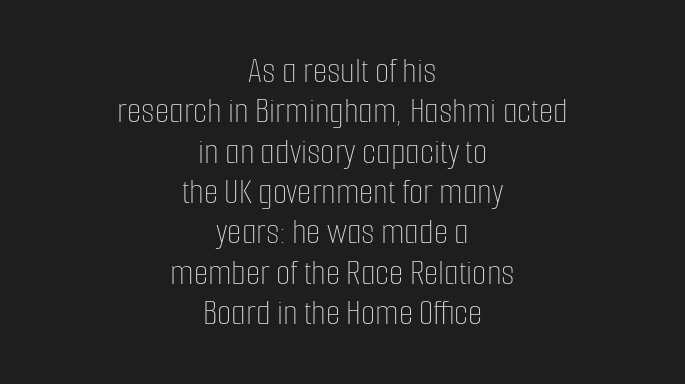
Q: Is the text bold? A: No.
Q: Is the text italic (slanted)? A: No, it is upright.
Q: Is the text underlined? A: No.
Q: How is the paragraph aligned? A: Centered.
Q: Is the spacing between letters normal or unusually wide? A: Normal.
Q: Is the spacing between lines tight, normal or loose? A: Tight.
Q: Width (condensed, normal, or wide)? A: Condensed.
Q: Stroke contrast? A: Low.
Q: x-height? A: Medium.
Q: Monospaced? A: No.
